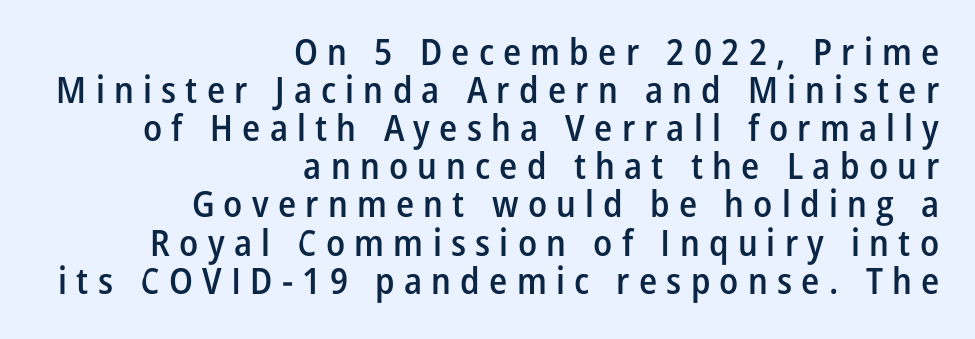
The image shows 37 px semibold, condensed sans-serif type, upright; set right-aligned, tight line spacing (1.03x), unusually wide letter spacing (+0.25 em), not underlined; low stroke contrast and a medium x-height.
